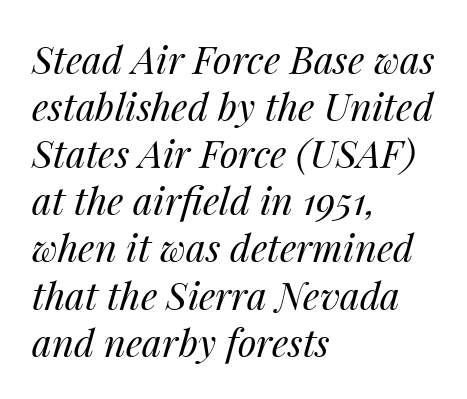
Q: Is the text bold? A: No.
Q: Is the text italic (slanted)? A: Yes, it leans right by about 14 degrees.
Q: Is the text underlined? A: No.
Q: How is the paragraph aligned? A: Left-aligned.
Q: Is the spacing between letters normal or unusually wide? A: Normal.
Q: Width (condensed, normal, or wide)? A: Normal.
Q: Stroke contrast? A: Medium.
Q: x-height? A: Medium.
Q: Monospaced? A: No.
